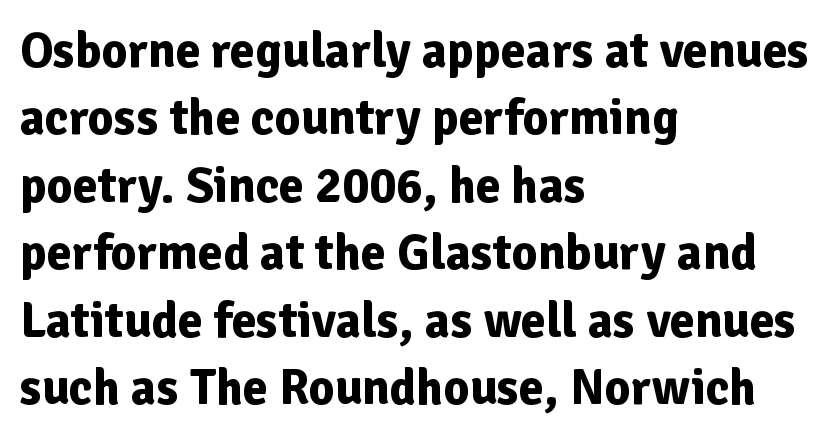
The passage shown is emphatically bold. Spacing between characters is what you'd get straight out of the box. The rendering uses a moderate line-height, typical for paragraphs. Which margin do the lines hug? The left one — the right edge is uneven. Quick note: not italic, upright.
